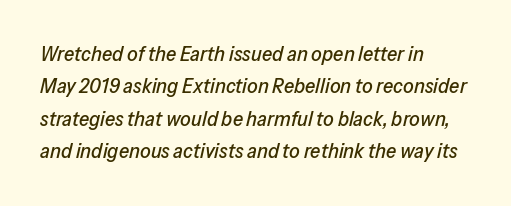
{"italic": "yes", "lean": "right", "slant_degrees": 13, "underline": "no", "align": "left", "line_spacing": "normal", "line_spacing_ratio": 1.54, "letter_spacing": "normal", "letter_spacing_em": 0.0, "glyph_px": 21}
